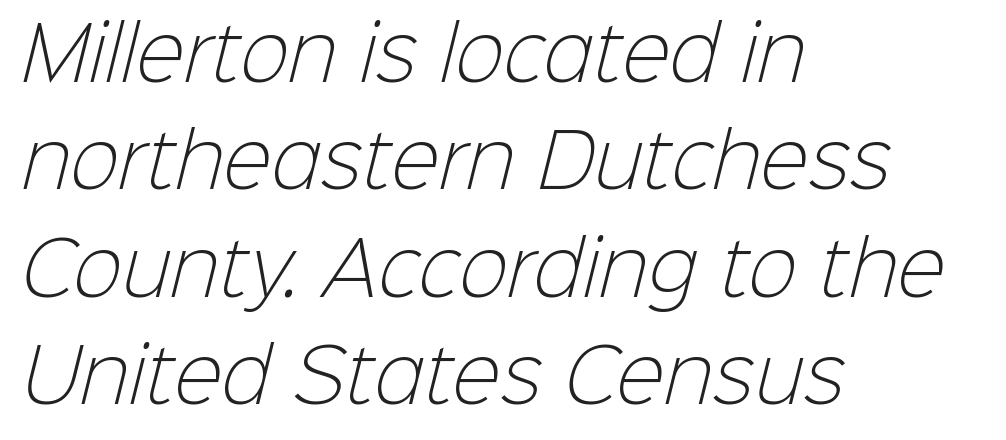
{"serif": "no", "bold": "no", "weight": "light", "width": "normal", "stroke_contrast": "low", "x_height": "medium", "monospaced": "no", "underline": "no", "align": "left", "line_spacing": "normal", "line_spacing_ratio": 1.47, "letter_spacing": "normal", "letter_spacing_em": 0.0, "glyph_px": 73}
